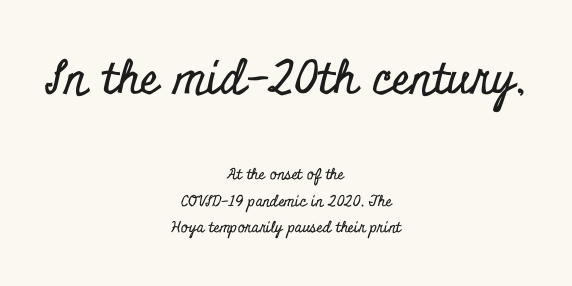
The image shows 46 px condensed serif type; set centered, line spacing 1.75x, normal letter spacing, not underlined; the first (top) block is 3.07x larger; low stroke contrast and a small x-height.
